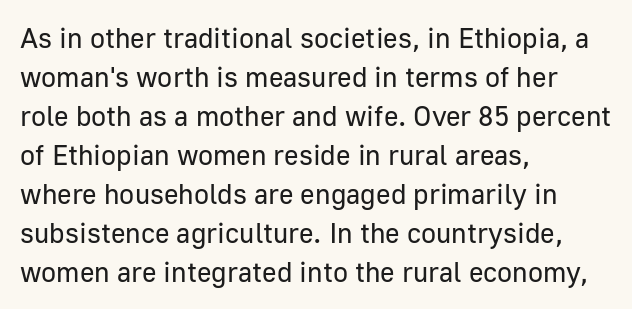
{"serif": "no", "italic": "no", "bold": "no", "weight": "regular", "width": "normal", "stroke_contrast": "low", "x_height": "medium", "monospaced": "no", "underline": "no", "align": "left", "line_spacing": "normal", "line_spacing_ratio": 1.39, "letter_spacing": "normal", "letter_spacing_em": 0.0, "glyph_px": 28}
